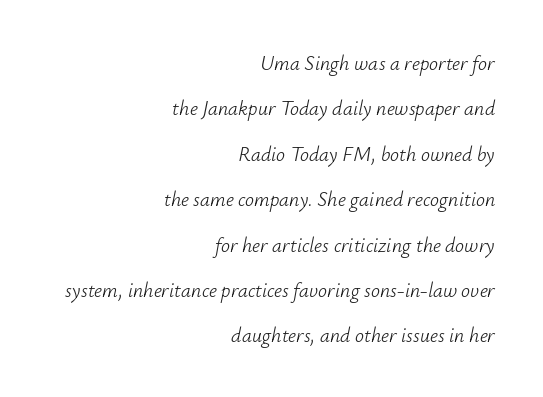
Q: Is the text bold? A: No.
Q: Is the text italic (slanted)? A: Yes, it leans right by about 12 degrees.
Q: Is the text underlined? A: No.
Q: How is the paragraph aligned? A: Right-aligned.
Q: Is the spacing between letters normal or unusually wide? A: Normal.
Q: Is the spacing between lines tight, normal or loose? A: Loose.
